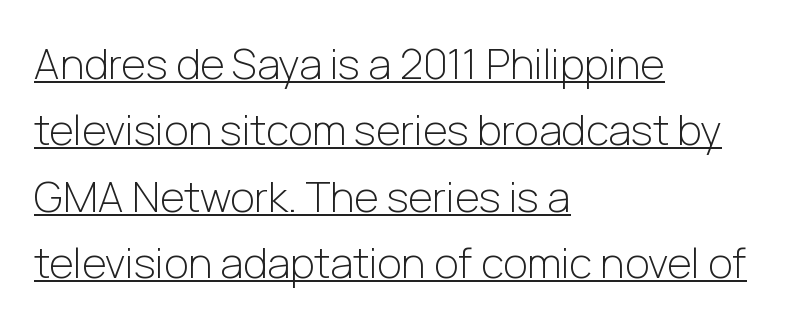
Emphasis is given by a line drawn under the lettering. These lines stack with their left ends in a neat column. You could not count columns in this text — the font is proportionally spaced. The letters carry no serifs — their stems end cleanly without finishing strokes. Stroke thickness stays within the range of a standard reading face or lighter. Honestly, the letter spacing is just normal — you wouldn't notice it.
